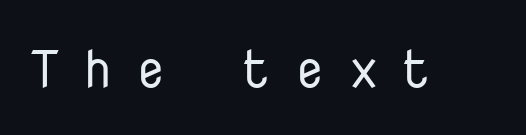
Q: Is the text bold? A: No.
Q: Is the text italic (slanted)? A: No, it is upright.
Q: Is the typeface a serif or a sans-serif typeface? A: Sans-serif.
Q: Is the text underlined? A: No.
Q: Is the spacing between letters normal or unusually wide? A: Unusually wide.
Q: Width (condensed, normal, or wide)? A: Normal.
Q: Stroke contrast? A: Low.
Q: x-height? A: Medium.
Q: Monospaced? A: Yes.
